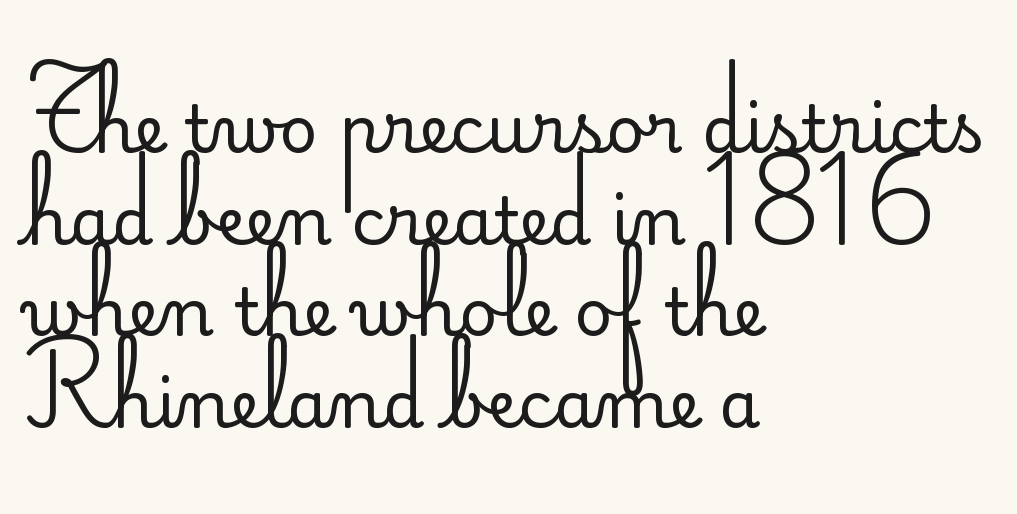
{"serif": "no", "italic": "no", "bold": "no", "weight": "regular", "width": "normal", "stroke_contrast": "low", "x_height": "small", "monospaced": "no", "underline": "no", "align": "left", "line_spacing": "normal", "line_spacing_ratio": 1.39, "letter_spacing": "normal", "letter_spacing_em": 0.0, "glyph_px": 66}
